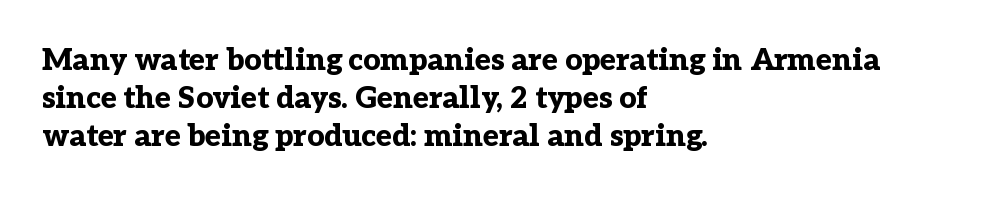
{"serif": "yes", "italic": "no", "bold": "yes", "weight": "bold", "width": "normal", "stroke_contrast": "low", "x_height": "medium", "monospaced": "no", "underline": "no", "align": "left", "line_spacing": "normal", "line_spacing_ratio": 1.26, "letter_spacing": "normal", "letter_spacing_em": 0.0, "glyph_px": 30}
